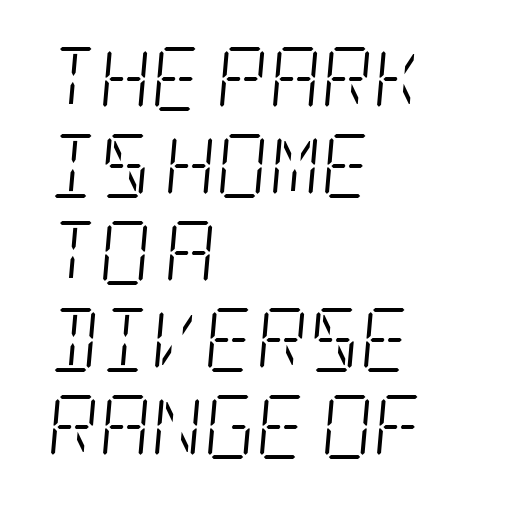
Caption: multi-line text, flush left, ragged right. The letters look calm and open, with moderate or lighter stems. The face used here is seriffed, in the tradition of book romans. The lettering tilts uniformly, giving the passage an italic look.
